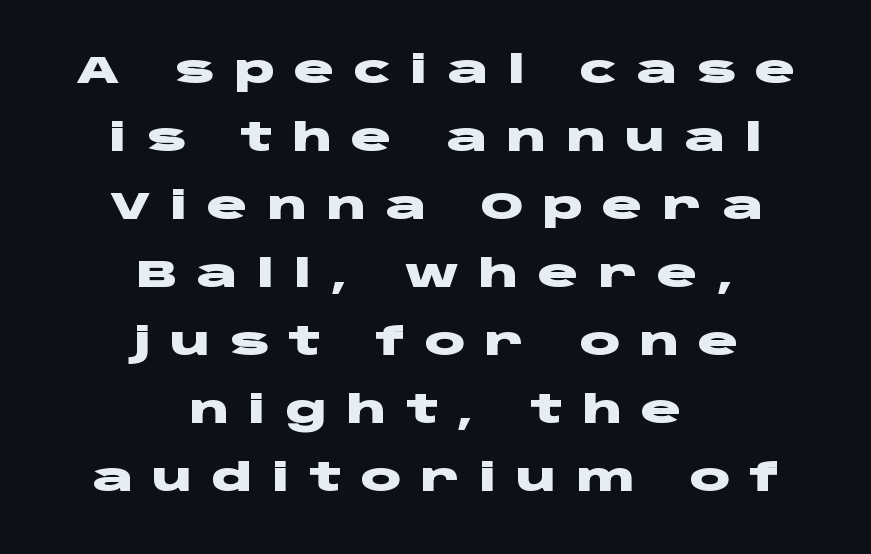
The image shows 38 px heavy, wide sans-serif type, upright; set centered, line spacing 1.79x, unusually wide letter spacing (+0.5 em), not underlined; low stroke contrast and a large x-height.
